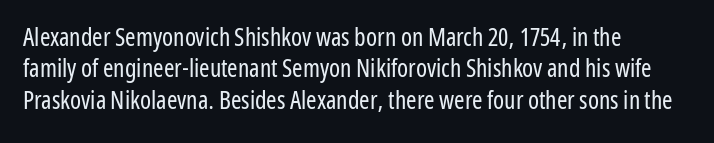
The image shows 25 px text type, upright; set left-aligned, normal line spacing (1.26x), normal letter spacing, not underlined.
